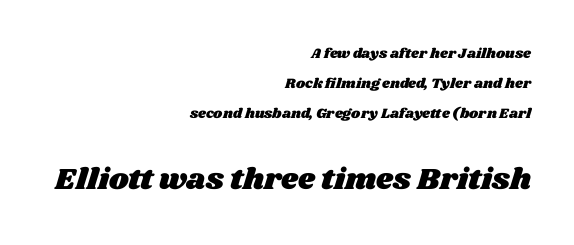
Q: Is the text underlined? A: No.
Q: How is the paragraph aligned? A: Right-aligned.
Q: Is the spacing between letters normal or unusually wide? A: Normal.
Q: Is the spacing between lines tight, normal or loose? A: Loose.
Q: Which block of text is set in a larger size, the first (top) or the second (bottom)? A: The second (bottom) one.
Q: Width (condensed, normal, or wide)? A: Wide.
Q: Stroke contrast? A: Medium.
Q: x-height? A: Large.
Q: Monospaced? A: No.
